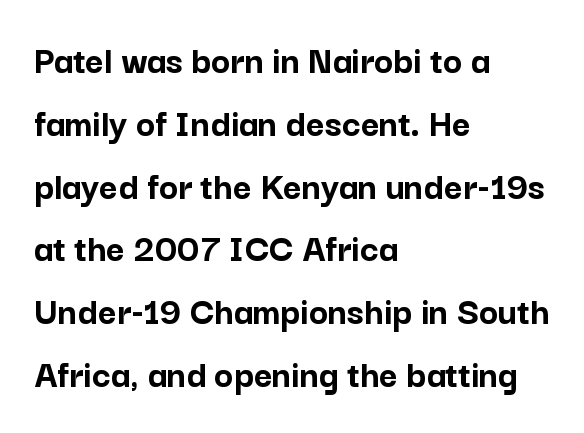
{"serif": "no", "italic": "no", "bold": "yes", "weight": "semibold", "width": "normal", "stroke_contrast": "low", "x_height": "medium", "monospaced": "no", "underline": "no", "align": "left", "line_spacing": "normal", "line_spacing_ratio": 1.57, "letter_spacing": "normal", "letter_spacing_em": 0.0, "glyph_px": 40}
